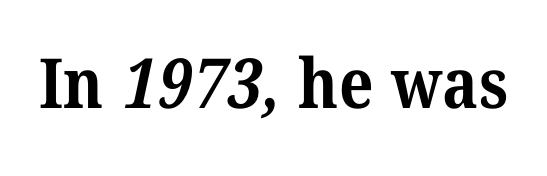
The image shows 69 px bold serif type; set normal letter spacing, not underlined; medium stroke contrast and a medium x-height.
